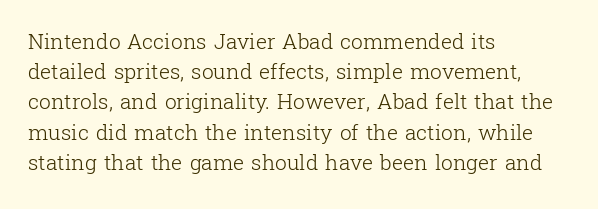
Regarding leading, the lines here are spaced in the standard way. Underline: absent. A classic flush-left, rag-right setting is used for this passage. Every character sits straight up, as roman type does.
